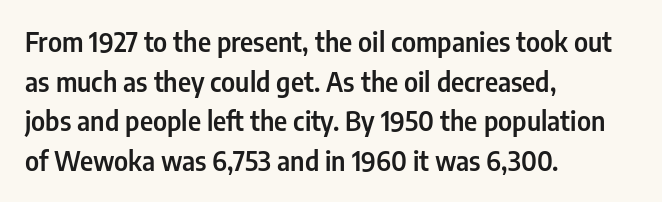
Interline gaps are of average width in this sample. The type sits square on the baseline with zero lean. Just letters on the line, the space beneath them empty. Students, note that the glyphs here touch the page at normal intervals. The rendering anchors every line to the left-hand side.
